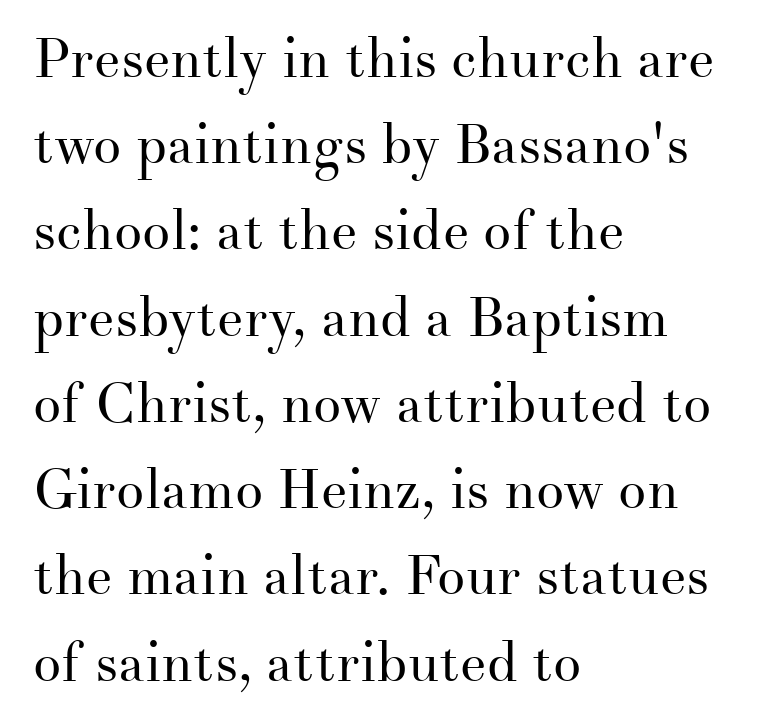
{"serif": "yes", "italic": "no", "bold": "no", "weight": "regular", "width": "normal", "stroke_contrast": "medium", "x_height": "small", "monospaced": "no", "underline": "no", "align": "left", "line_spacing": "normal", "line_spacing_ratio": 1.54, "letter_spacing": "normal", "letter_spacing_em": 0.0, "glyph_px": 56}
